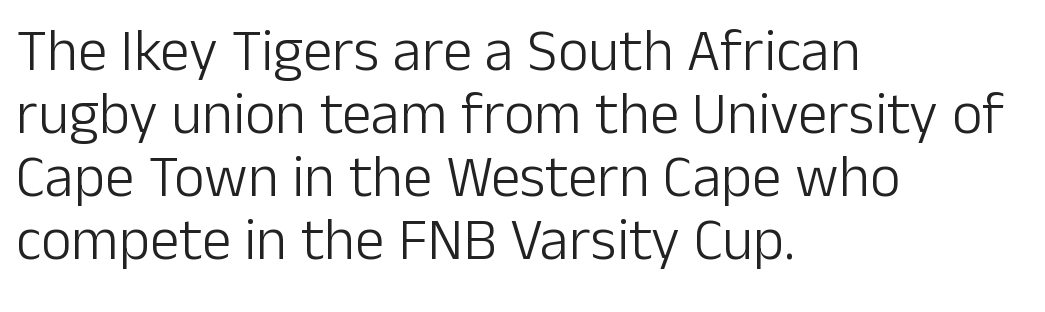
{"serif": "no", "italic": "no", "bold": "no", "weight": "light", "width": "normal", "stroke_contrast": "low", "x_height": "medium", "monospaced": "no", "underline": "no", "align": "left", "line_spacing": "tight", "line_spacing_ratio": 1.07, "letter_spacing": "normal", "letter_spacing_em": 0.0, "glyph_px": 59}
